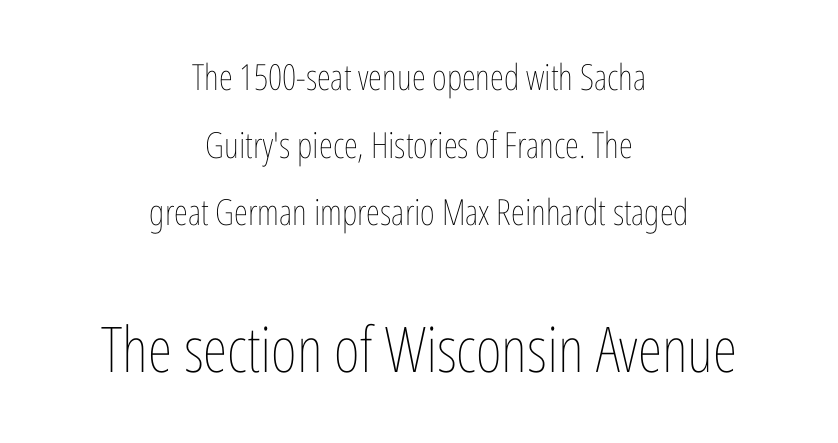
Each letter keeps its own natural width here, so spacing adapts to shape. Nobody drew a line under any word here. The following chunk of copy outweighs the initial chunk in type size. This rendering leaves character spacing at its baseline value. Caption: multi-line text, centered on the measure.
